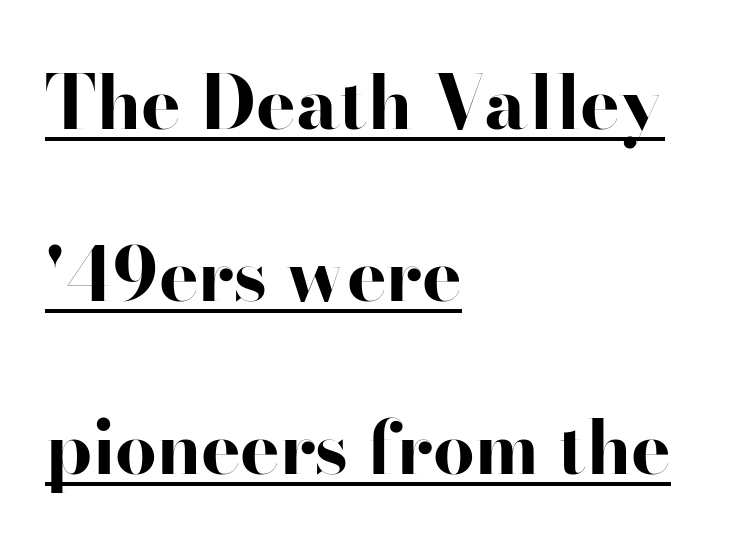
{"serif": "no", "italic": "no", "bold": "yes", "weight": "bold", "width": "wide", "stroke_contrast": "high", "x_height": "small", "monospaced": "no", "underline": "yes", "align": "left", "line_spacing": "loose", "line_spacing_ratio": 2.33, "letter_spacing": "normal", "letter_spacing_em": 0.0, "glyph_px": 74}
